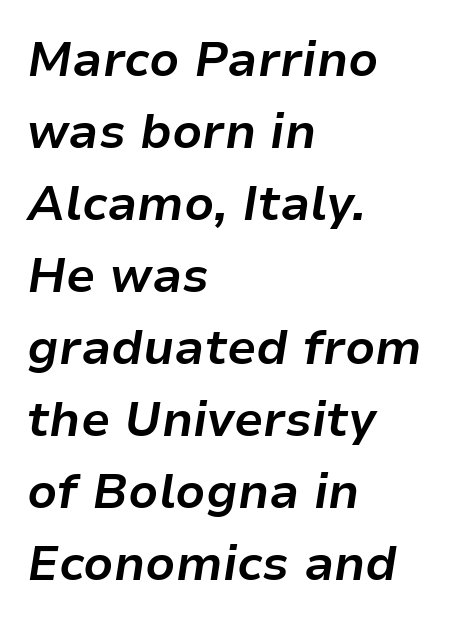
The image shows 48 px bold type, italic (leaning right); set left-aligned, normal line spacing (1.5x), normal letter spacing, not underlined; low stroke contrast and a medium x-height.
